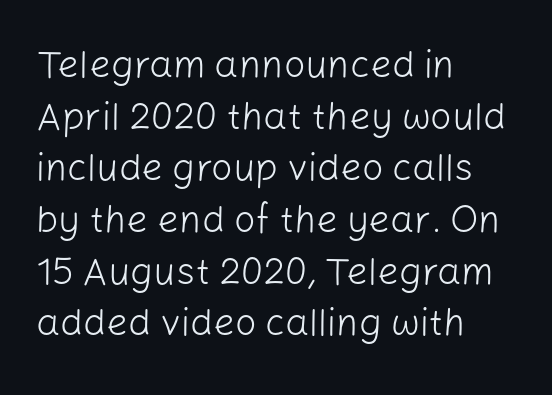
Q: Is the text bold? A: No.
Q: Is the text italic (slanted)? A: No, it is upright.
Q: Is the typeface a serif or a sans-serif typeface? A: Sans-serif.
Q: Is the text underlined? A: No.
Q: How is the paragraph aligned? A: Left-aligned.
Q: Is the spacing between letters normal or unusually wide? A: Normal.
Q: Is the spacing between lines tight, normal or loose? A: Normal.
Q: Width (condensed, normal, or wide)? A: Normal.
Q: Stroke contrast? A: Low.
Q: x-height? A: Medium.
Q: Monospaced? A: No.
